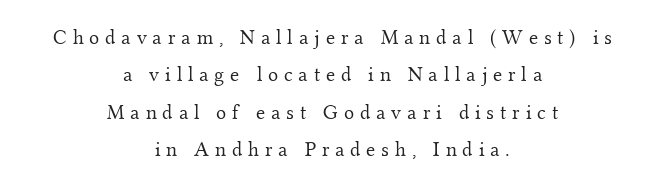
Q: Is the text bold? A: No.
Q: Is the text italic (slanted)? A: No, it is upright.
Q: Is the text underlined? A: No.
Q: How is the paragraph aligned? A: Centered.
Q: Is the spacing between letters normal or unusually wide? A: Unusually wide.
